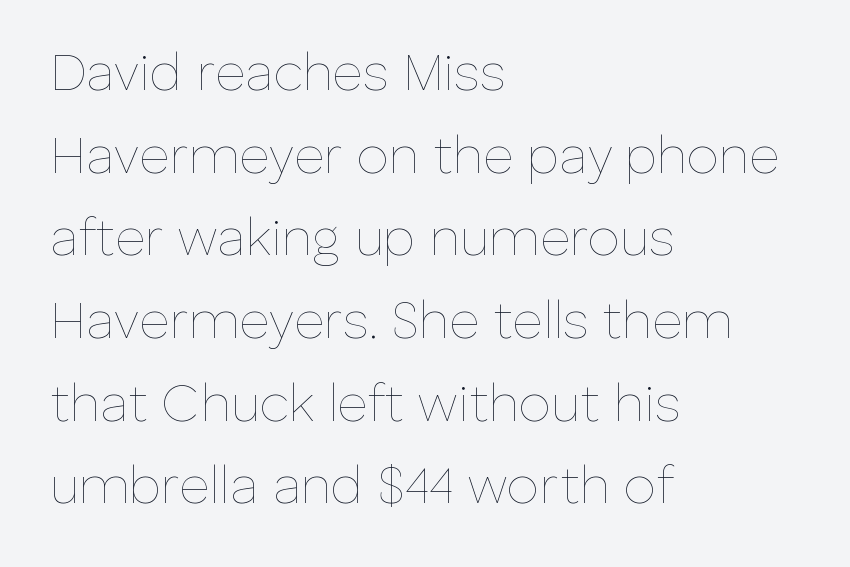
Q: Is the text bold? A: No.
Q: Is the text italic (slanted)? A: No, it is upright.
Q: Is the text underlined? A: No.
Q: How is the paragraph aligned? A: Left-aligned.
Q: Is the spacing between letters normal or unusually wide? A: Normal.
Q: Is the spacing between lines tight, normal or loose? A: Normal.
Q: Width (condensed, normal, or wide)? A: Normal.
Q: Stroke contrast? A: Low.
Q: x-height? A: Medium.
Q: Monospaced? A: No.
